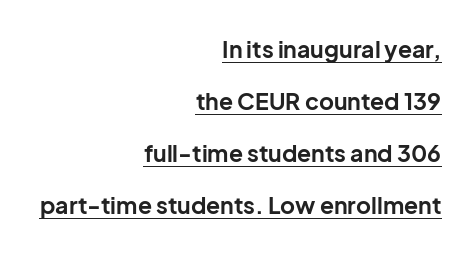
The typesetter chose a ragged-left arrangement here. It's the straight-up-and-down kind of type. The string is rendered with underlining switched on. This sample trades compactness for vertical openness between lines. Nothing unusual about the tracking: characters are spaced as the font intends. Pretty heavy lettering here — definitely bold.
